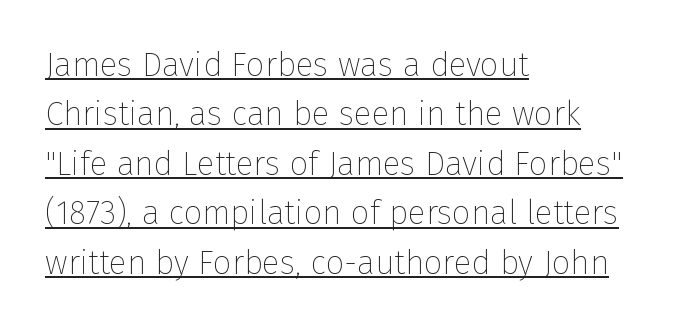
Q: Is the text bold? A: No.
Q: Is the text italic (slanted)? A: No, it is upright.
Q: Is the typeface a serif or a sans-serif typeface? A: Sans-serif.
Q: Is the text underlined? A: Yes.
Q: How is the paragraph aligned? A: Left-aligned.
Q: Is the spacing between letters normal or unusually wide? A: Normal.
Q: Is the spacing between lines tight, normal or loose? A: Normal.
Q: Width (condensed, normal, or wide)? A: Normal.
Q: Stroke contrast? A: Low.
Q: x-height? A: Medium.
Q: Monospaced? A: No.
